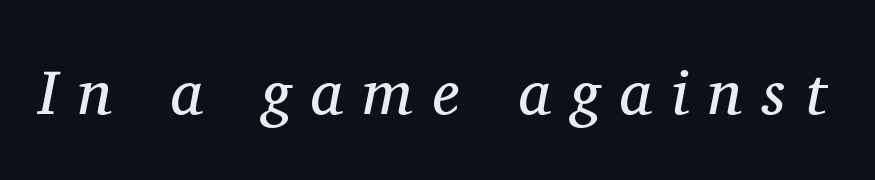
The image shows 63 px regular-weight serif type, italic (leaning right); set unusually wide letter spacing (+0.32 em), not underlined; medium stroke contrast and a medium x-height.
